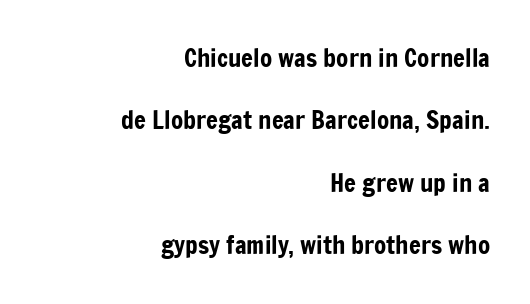
{"italic": "no", "underline": "no", "align": "right", "line_spacing": "loose", "line_spacing_ratio": 2.5, "letter_spacing": "normal", "letter_spacing_em": 0.0, "glyph_px": 25}
